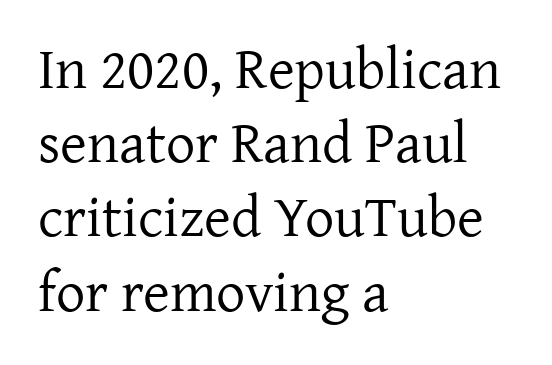
Q: Is the text bold? A: No.
Q: Is the text italic (slanted)? A: No, it is upright.
Q: Is the typeface a serif or a sans-serif typeface? A: Serif.
Q: Is the text underlined? A: No.
Q: How is the paragraph aligned? A: Left-aligned.
Q: Is the spacing between letters normal or unusually wide? A: Normal.
Q: Is the spacing between lines tight, normal or loose? A: Normal.
Q: Width (condensed, normal, or wide)? A: Normal.
Q: Stroke contrast? A: Low.
Q: x-height? A: Medium.
Q: Monospaced? A: No.
